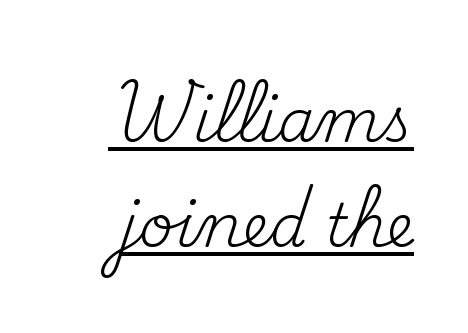
{"serif": "yes", "bold": "no", "weight": "regular", "width": "normal", "stroke_contrast": "medium", "x_height": "small", "monospaced": "no", "underline": "yes", "line_spacing_ratio": 1.78, "letter_spacing": "normal", "letter_spacing_em": 0.0, "glyph_px": 59}
